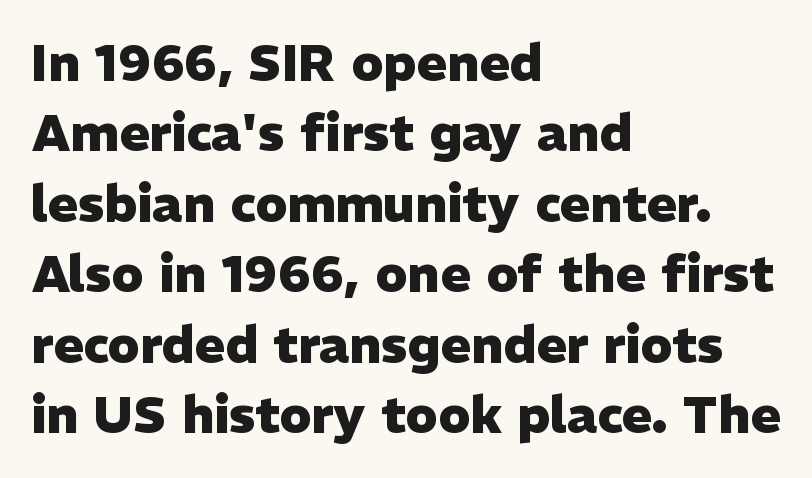
Letterform terminals end flat and unadorned throughout the passage. Looks like regular typesetting: each glyph gets only the width it needs. Letter spacing: default. Horizontal bands of white between lines are of average thickness. The letters are bold, with thick, heavy strokes. The specimen reads as upright at a glance.
